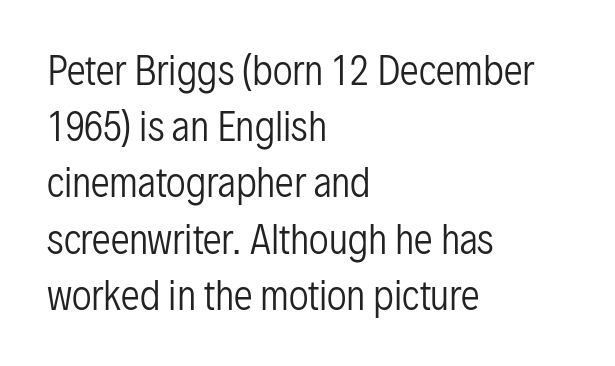
{"serif": "no", "italic": "no", "bold": "no", "weight": "regular", "width": "condensed", "stroke_contrast": "low", "x_height": "medium", "monospaced": "no", "underline": "no", "align": "left", "line_spacing": "normal", "line_spacing_ratio": 1.48, "letter_spacing": "normal", "letter_spacing_em": 0.0, "glyph_px": 38}
